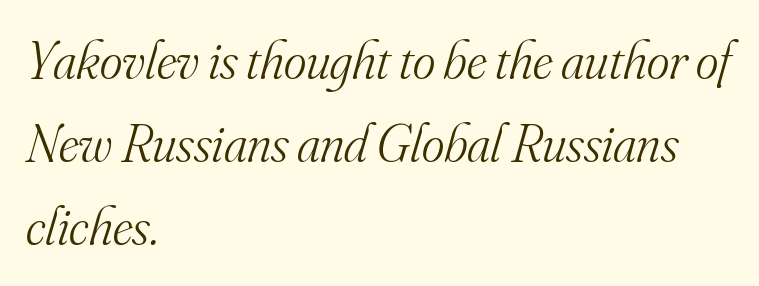
{"serif": "yes", "italic": "yes", "lean": "right", "slant_degrees": 16, "bold": "no", "weight": "light", "width": "normal", "stroke_contrast": "medium", "x_height": "small", "monospaced": "no", "underline": "no", "align": "left", "line_spacing": "normal", "line_spacing_ratio": 1.54, "letter_spacing": "normal", "letter_spacing_em": 0.0, "glyph_px": 54}
